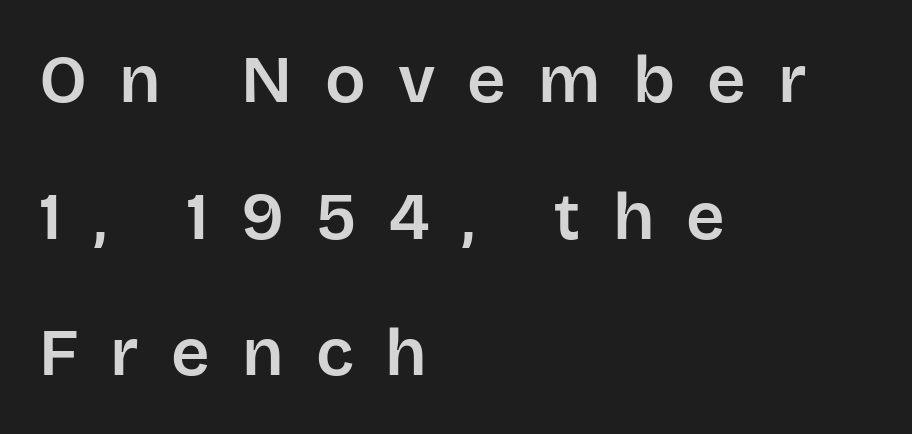
The image shows 67 px sans-serif type, upright; set left-aligned, loose line spacing (2.04x), unusually wide letter spacing (+0.48 em), not underlined; low stroke contrast and a large x-height.
